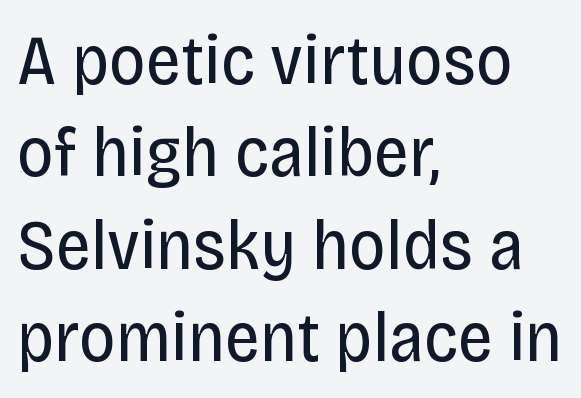
Q: Is the text bold? A: No.
Q: Is the text italic (slanted)? A: No, it is upright.
Q: Is the typeface a serif or a sans-serif typeface? A: Sans-serif.
Q: Is the text underlined? A: No.
Q: How is the paragraph aligned? A: Left-aligned.
Q: Is the spacing between letters normal or unusually wide? A: Normal.
Q: Is the spacing between lines tight, normal or loose? A: Normal.
Q: Width (condensed, normal, or wide)? A: Condensed.
Q: Stroke contrast? A: Low.
Q: x-height? A: Large.
Q: Monospaced? A: No.
